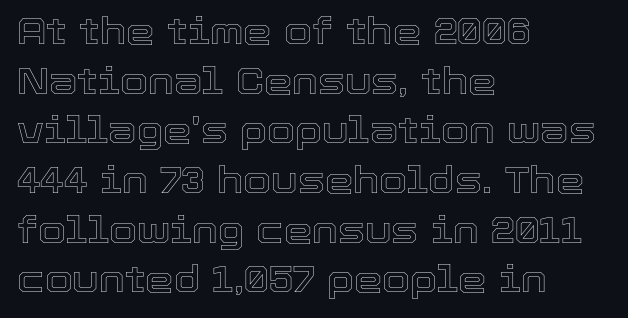
The image shows 36 px text type, upright; set left-aligned, normal line spacing (1.38x), normal letter spacing, not underlined; a medium x-height.
